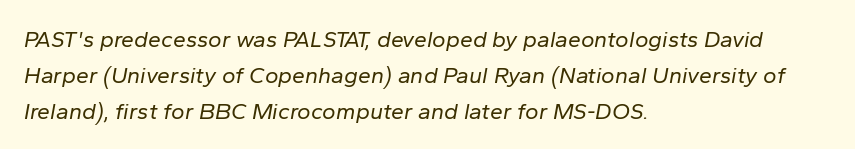
{"italic": "yes", "lean": "right", "slant_degrees": 10, "bold": "no", "underline": "no", "align": "left", "line_spacing": "normal", "line_spacing_ratio": 1.56, "letter_spacing": "normal", "letter_spacing_em": 0.0, "glyph_px": 23}
